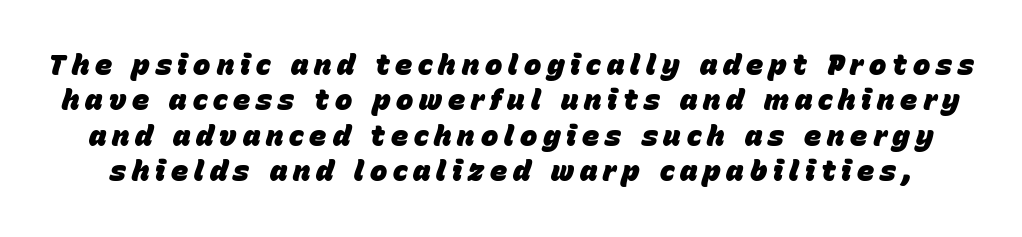
Q: Is the text bold? A: Yes.
Q: Is the text italic (slanted)? A: Yes, it leans right by about 15 degrees.
Q: Is the text underlined? A: No.
Q: Is the spacing between letters normal or unusually wide? A: Unusually wide.
Q: Width (condensed, normal, or wide)? A: Normal.
Q: Stroke contrast? A: Low.
Q: x-height? A: Large.
Q: Monospaced? A: No.
